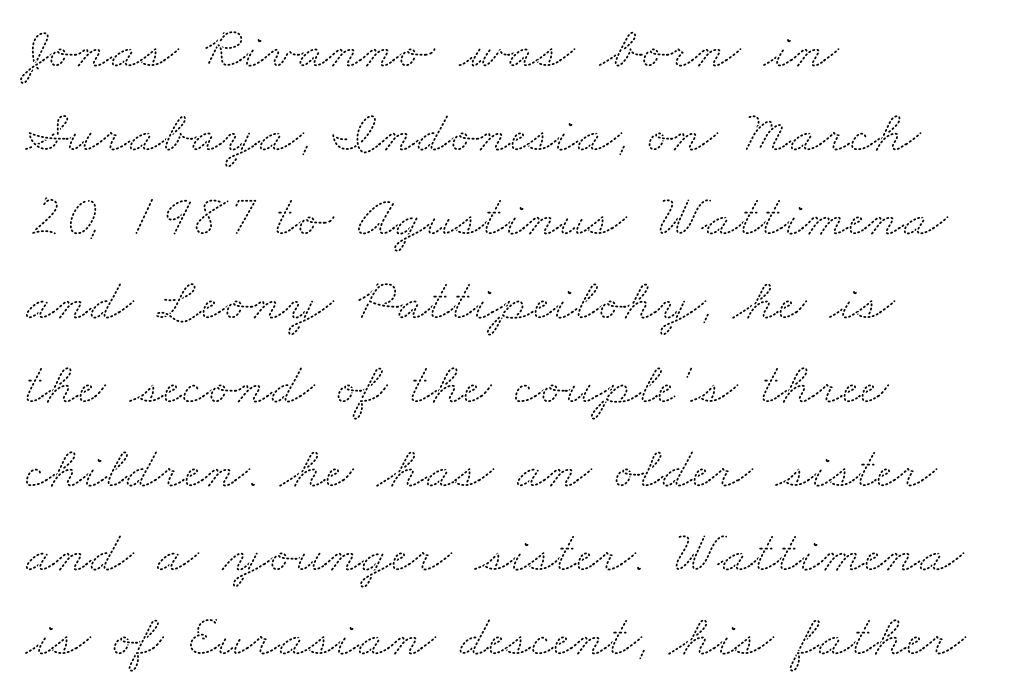
{"serif": "yes", "width": "wide", "stroke_contrast": "medium", "x_height": "small", "monospaced": "no", "underline": "no", "align": "left", "line_spacing": "normal", "line_spacing_ratio": 1.4, "letter_spacing": "normal", "letter_spacing_em": 0.0, "glyph_px": 60}
